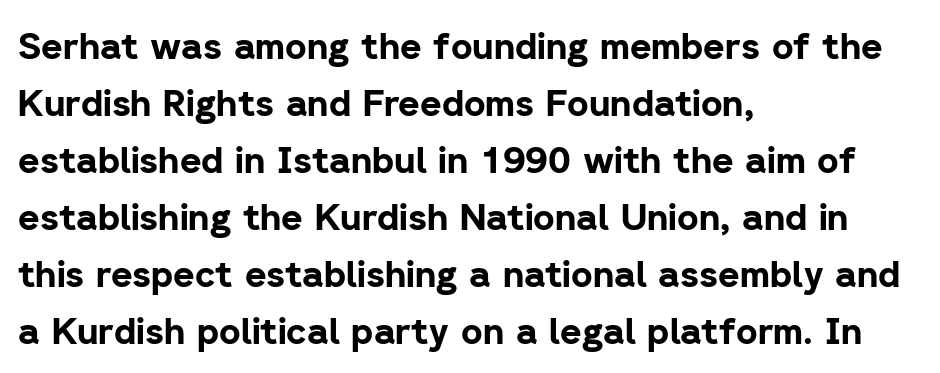
The image shows 37 px bold sans-serif type, upright; set left-aligned, normal line spacing (1.54x), normal letter spacing, not underlined; low stroke contrast and a medium x-height.
